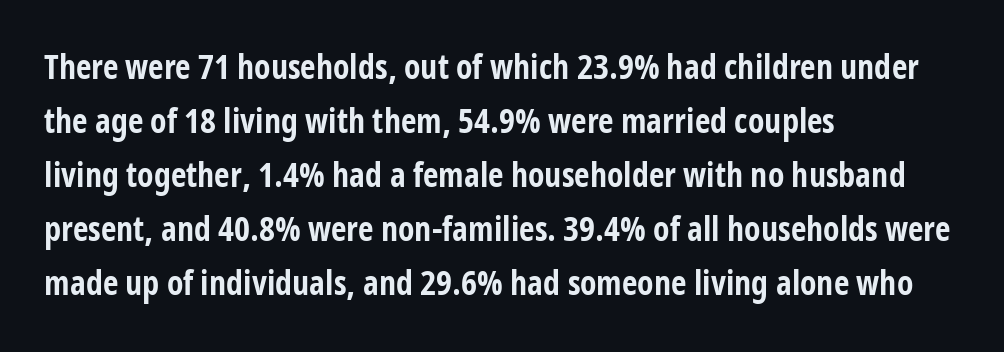
{"serif": "no", "italic": "no", "bold": "yes", "weight": "bold", "width": "condensed", "stroke_contrast": "low", "x_height": "medium", "monospaced": "no", "underline": "no", "align": "left", "line_spacing": "normal", "line_spacing_ratio": 1.59, "letter_spacing": "normal", "letter_spacing_em": 0.0, "glyph_px": 34}
